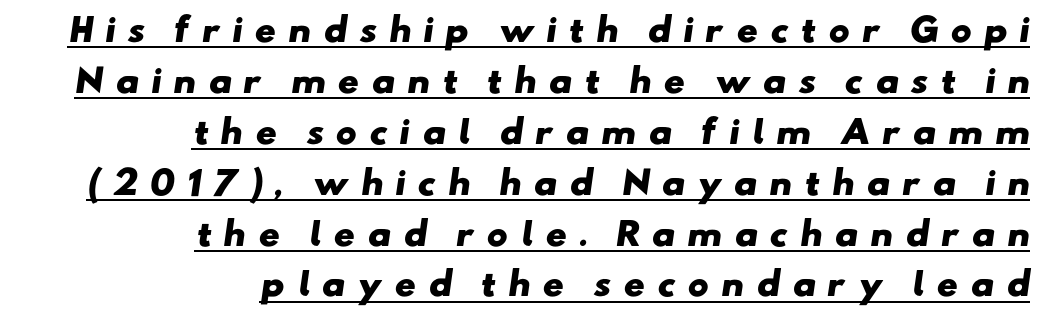
The image shows 32 px heavy, wide sans-serif type; set right-aligned, normal line spacing (1.59x), unusually wide letter spacing (+0.36 em), underlined; low stroke contrast and a small x-height.
